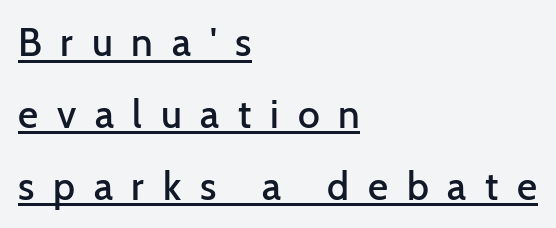
Each word looks stretched out because of the extra space between its letters. The ragged edge is on the right, which tells us the setting is flush left. This sample has the flowing, uneven cadence of proportional lettering. This is underlined copy, the kind a proofreader might mark for attention. The glyphs in this specimen are sans serif. Does the weight exceed regular? Yes, but only to semibold.
